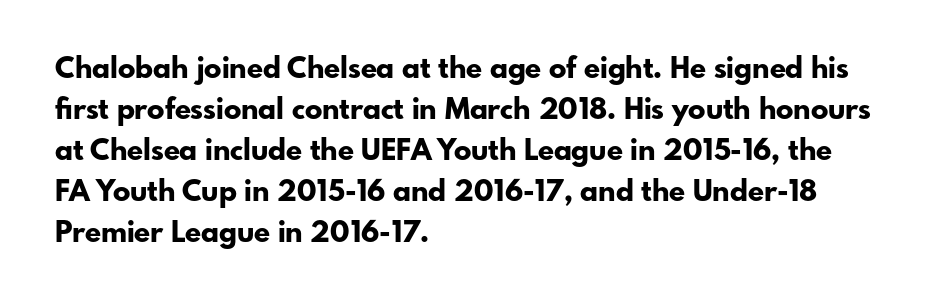
Short note: letters normally spaced. The letters stand upright; this is a roman face. Typeset ragged right — the left edge is the straight one. Regular leading. Lines of text with bare space underneath.
